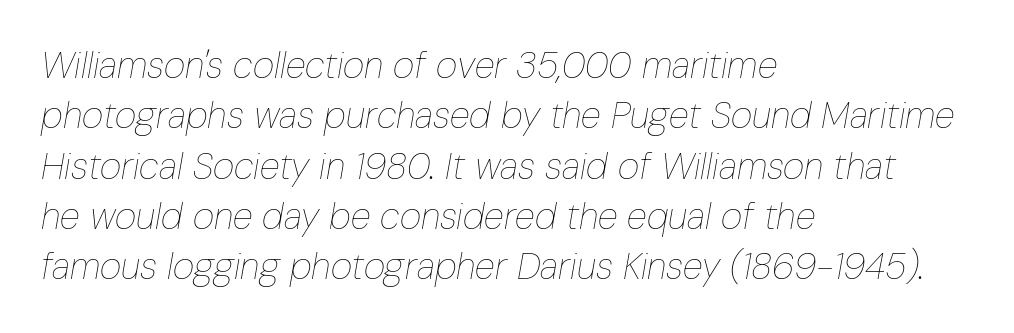
The image shows 37 px thin, condensed type, italic (leaning right); set left-aligned, normal line spacing (1.36x), normal letter spacing, not underlined; low stroke contrast and a medium x-height.
